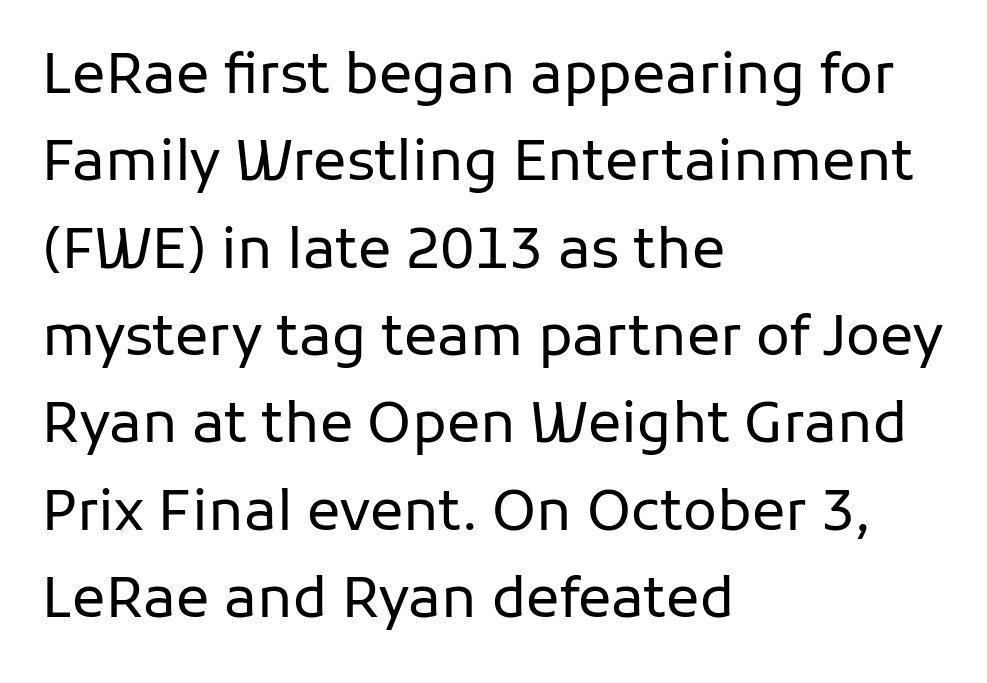
Short and long lines alike share a common starting point at left. The strip under each line holds only bare page. Whoever set this chose a conventional vertical rhythm. Nope, not italic — everything's standing straight.
